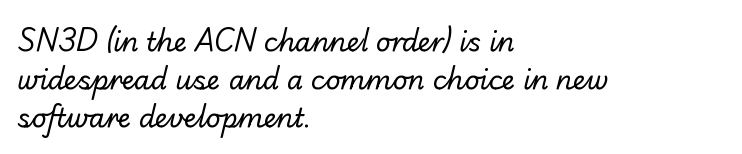
{"bold": "no", "underline": "no", "align": "left", "line_spacing": "normal", "line_spacing_ratio": 1.46, "letter_spacing": "normal", "letter_spacing_em": 0.0, "glyph_px": 26}
